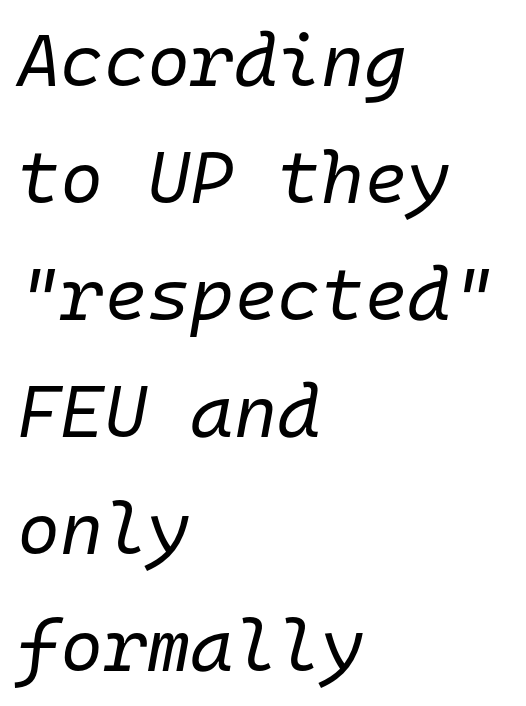
Q: Is the text bold? A: No.
Q: Is the text italic (slanted)? A: Yes, it leans right by about 10 degrees.
Q: Is the text underlined? A: No.
Q: How is the paragraph aligned? A: Left-aligned.
Q: Is the spacing between letters normal or unusually wide? A: Normal.
Q: Is the spacing between lines tight, normal or loose? A: Normal.
Q: Width (condensed, normal, or wide)? A: Normal.
Q: Stroke contrast? A: Low.
Q: x-height? A: Medium.
Q: Monospaced? A: Yes.
